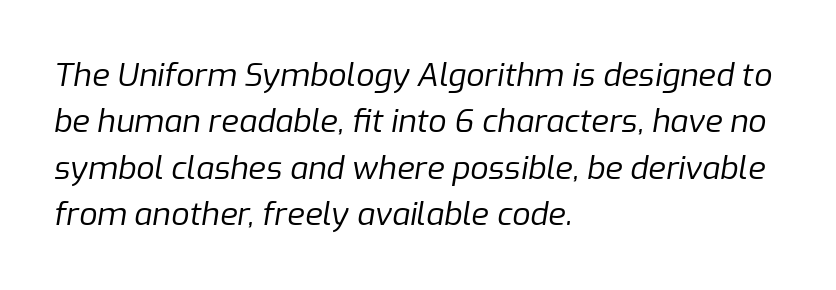
{"italic": "yes", "lean": "right", "slant_degrees": 9, "bold": "no", "weight": "regular", "width": "normal", "stroke_contrast": "low", "x_height": "medium", "monospaced": "no", "underline": "no", "align": "left", "line_spacing": "normal", "line_spacing_ratio": 1.45, "letter_spacing": "normal", "letter_spacing_em": 0.0, "glyph_px": 32}
